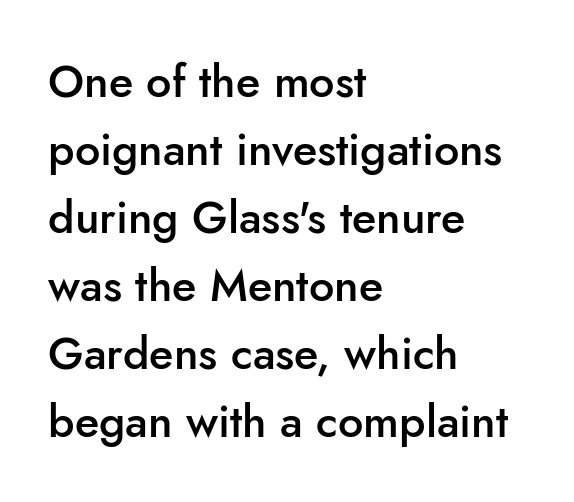
{"serif": "no", "italic": "no", "bold": "semi", "weight": "semibold", "width": "normal", "stroke_contrast": "low", "x_height": "small", "monospaced": "no", "underline": "no", "align": "left", "line_spacing": "normal", "line_spacing_ratio": 1.51, "letter_spacing": "normal", "letter_spacing_em": 0.0, "glyph_px": 45}
